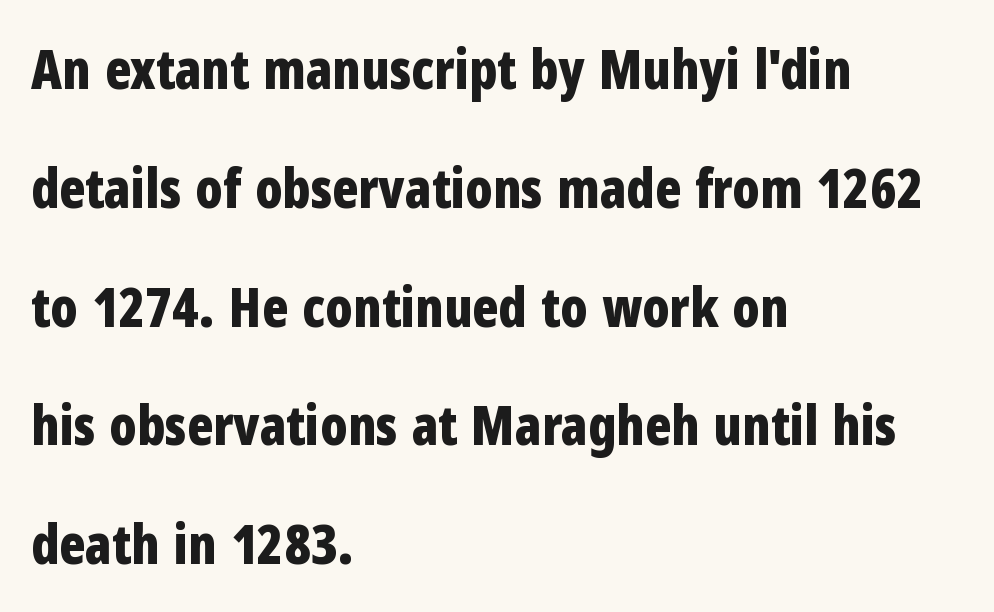
{"serif": "no", "italic": "no", "bold": "yes", "weight": "bold", "width": "condensed", "stroke_contrast": "low", "x_height": "medium", "monospaced": "no", "underline": "no", "align": "left", "line_spacing": "loose", "line_spacing_ratio": 2.2, "letter_spacing": "normal", "letter_spacing_em": 0.0, "glyph_px": 54}
